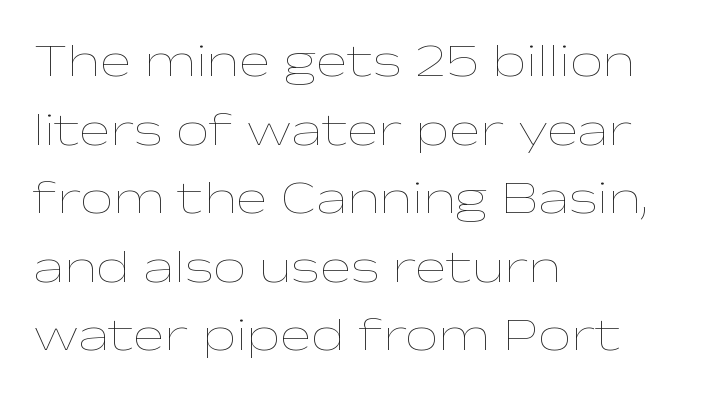
The letters advance in unequal steps, a hallmark of proportional type. Clear beneath every line of the passage. The horizontal fit of the characters is conventional and even. A normal amount of white space separates one row of letters from the next. The weight would be labelled regular, book, light, or lighter still.
